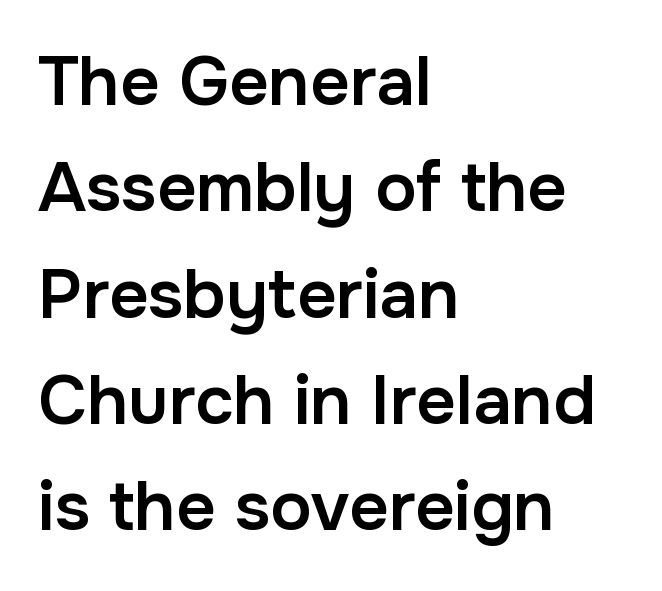
{"serif": "no", "italic": "no", "bold": "semi", "weight": "semibold", "width": "normal", "stroke_contrast": "low", "x_height": "medium", "monospaced": "no", "underline": "no", "align": "left", "line_spacing": "normal", "line_spacing_ratio": 1.54, "letter_spacing": "normal", "letter_spacing_em": 0.0, "glyph_px": 69}
